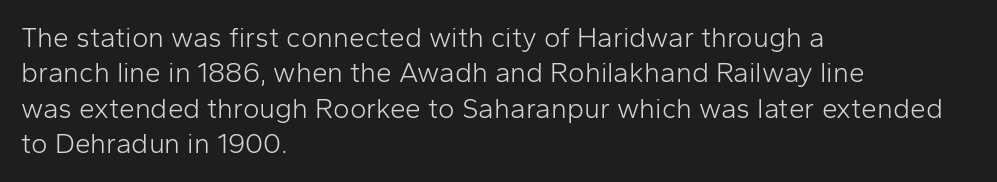
{"serif": "no", "italic": "no", "bold": "no", "weight": "light", "width": "normal", "stroke_contrast": "low", "x_height": "medium", "monospaced": "no", "underline": "no", "align": "left", "line_spacing": "normal", "line_spacing_ratio": 1.26, "letter_spacing": "normal", "letter_spacing_em": 0.0, "glyph_px": 28}
